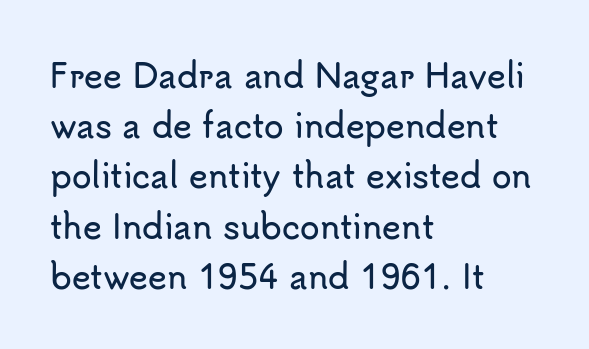
{"serif": "no", "italic": "no", "width": "normal", "stroke_contrast": "low", "x_height": "small", "monospaced": "no", "underline": "no", "align": "left", "line_spacing": "normal", "line_spacing_ratio": 1.57, "letter_spacing": "normal", "letter_spacing_em": 0.0, "glyph_px": 32}
